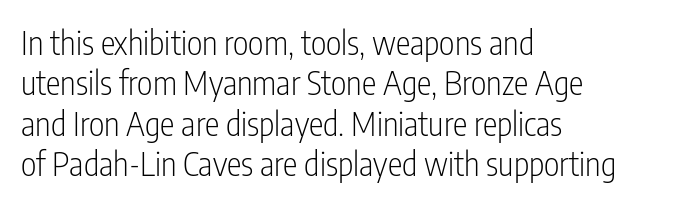
Q: Is the text bold? A: No.
Q: Is the text italic (slanted)? A: No, it is upright.
Q: Is the typeface a serif or a sans-serif typeface? A: Sans-serif.
Q: Is the text underlined? A: No.
Q: How is the paragraph aligned? A: Left-aligned.
Q: Is the spacing between letters normal or unusually wide? A: Normal.
Q: Width (condensed, normal, or wide)? A: Condensed.
Q: Stroke contrast? A: Low.
Q: x-height? A: Medium.
Q: Monospaced? A: No.
